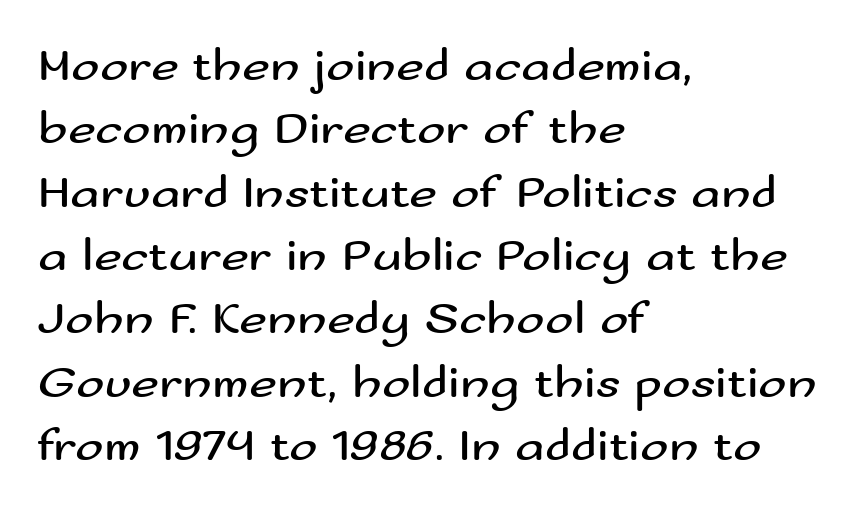
Honestly, the letter spacing is just normal — you wouldn't notice it. No chunkiness to these letters — they're not bold. The space beneath each line is pristine and unruled. The face used here is a sans, in the tradition of grotesques and geometrics.
